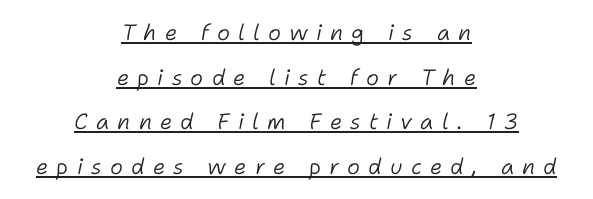
Caption: expanded tracking, letters set apart. Compared with ordinary roman type, these characters are visibly tilted. Every row of glyphs is offset so its center matches the block's center. Stroke thickness stays within the range of a standard reading face or lighter. Loosely led — the rows are spread out. The rendering uses the underline text-decoration.
